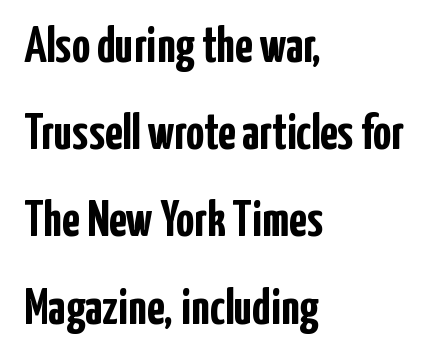
The image shows 51 px semibold, condensed sans-serif type, upright; set left-aligned, line spacing 1.71x, normal letter spacing, not underlined; low stroke contrast and a medium x-height.
